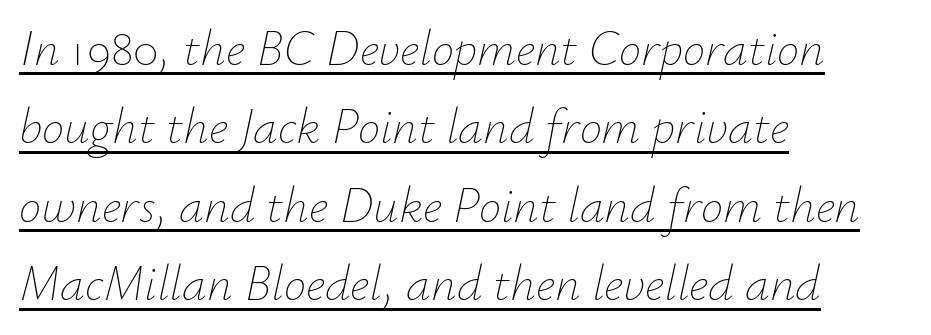
The whole block is typeset with a tilt. The string is rendered with underlining switched on. The leading is moderate, giving the passage an even texture. Notice how the passage keeps a crisp vertical edge on the left only.
